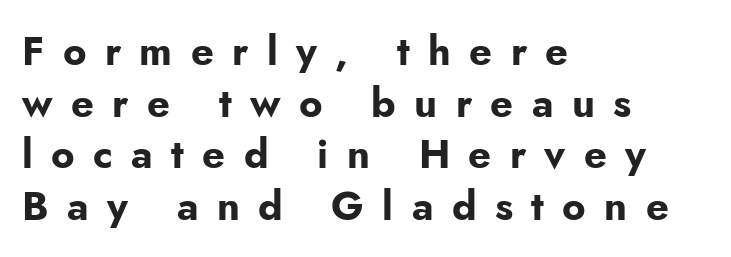
The space directly below the letters is spotless. In terms of letterspacing, this is a distinctly airy, spread setting. Horizontal bands of white between lines are of average thickness. Short and long lines alike share a common starting point at left. These words are printed bold, with thick strokes throughout. Looks like regular typesetting: each glyph gets only the width it needs.
